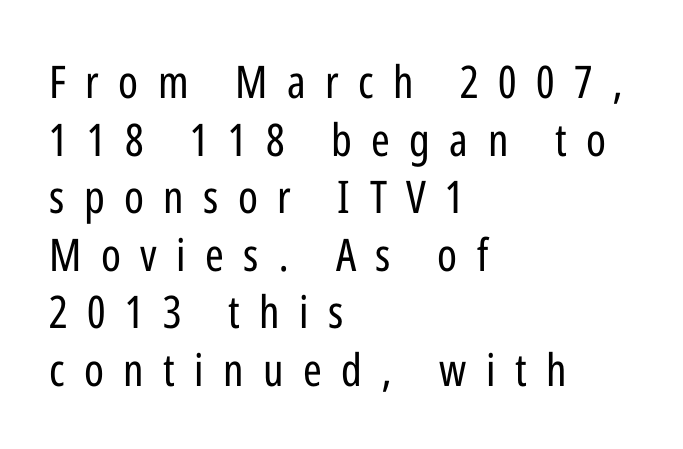
The rendering uses natural spacing where letterforms have individual widths. Summary of vertical rhythm: regular, with standard interline spacing. This sample uses a sans-serif face. The specimen reads as upright at a glance. Any mark beneath the type? The region is blank. Visually the block forms a straight wall on the left and a jagged coastline on the right.
